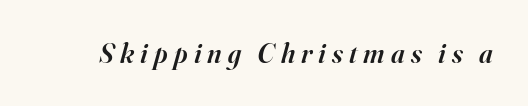
The image shows 28 px semibold serif type, italic (leaning right); set unusually wide letter spacing (+0.22 em), not underlined; high stroke contrast and a small x-height.
